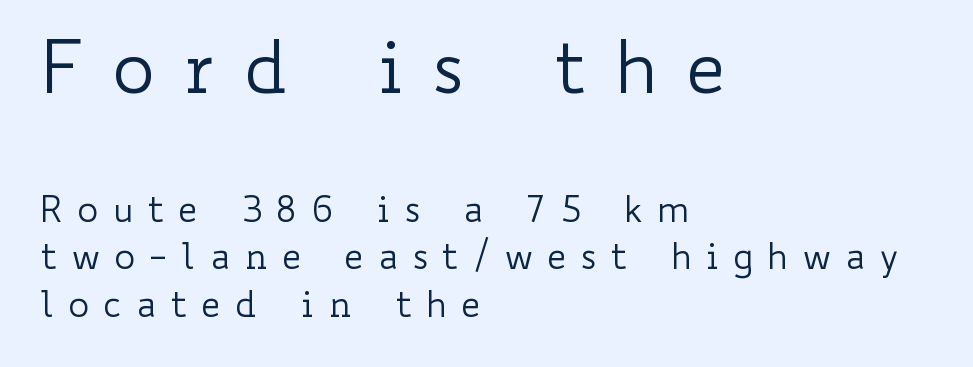
Q: Is the text bold? A: No.
Q: Is the text italic (slanted)? A: No, it is upright.
Q: Is the text underlined? A: No.
Q: How is the paragraph aligned? A: Left-aligned.
Q: Is the spacing between letters normal or unusually wide? A: Unusually wide.
Q: Is the spacing between lines tight, normal or loose? A: Normal.
Q: Which block of text is set in a larger size, the first (top) or the second (bottom)? A: The first (top) one.
Q: Width (condensed, normal, or wide)? A: Wide.
Q: Stroke contrast? A: Low.
Q: x-height? A: Small.
Q: Monospaced? A: No.
